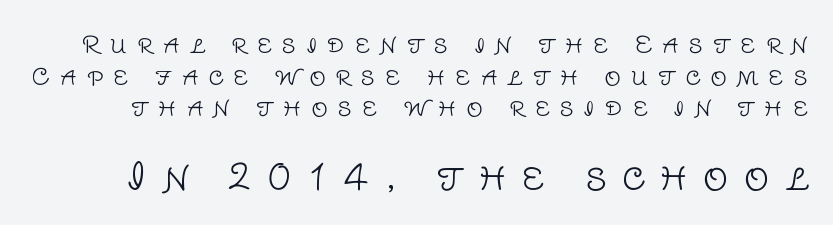
Q: Is the text bold? A: No.
Q: Is the text italic (slanted)? A: Yes.
Q: Is the typeface a serif or a sans-serif typeface? A: Sans-serif.
Q: Is the text underlined? A: No.
Q: Is the spacing between letters normal or unusually wide? A: Unusually wide.
Q: Is the spacing between lines tight, normal or loose? A: Normal.
Q: Which block of text is set in a larger size, the first (top) or the second (bottom)? A: The second (bottom) one.
Q: Width (condensed, normal, or wide)? A: Normal.
Q: Stroke contrast? A: Low.
Q: x-height? A: Large.
Q: Monospaced? A: No.
